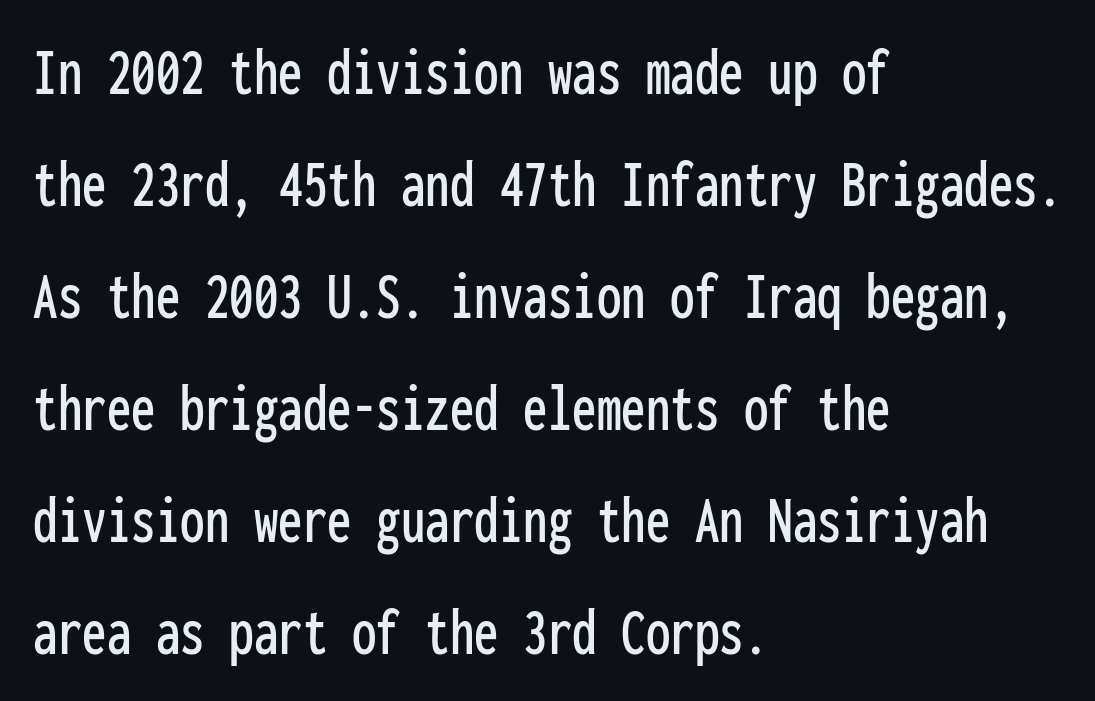
{"serif": "no", "italic": "no", "width": "condensed", "stroke_contrast": "low", "x_height": "medium", "monospaced": "yes", "underline": "no", "align": "left", "line_spacing": "normal", "line_spacing_ratio": 1.6, "letter_spacing": "normal", "letter_spacing_em": 0.0, "glyph_px": 70}
